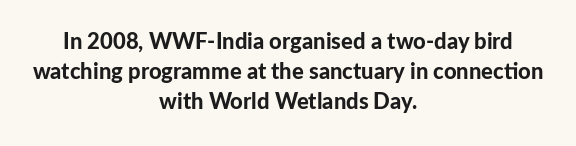
Standard letterfit; no display-style spreading of the glyphs. These lines stack symmetrically, like a column narrowing and widening about its center. These lines carry a lot of weight — the face is fully bold. These lines were composed using upright roman letters. Type without underlining. Baseline-to-baseline distance is the conventional proportion of letter height.
